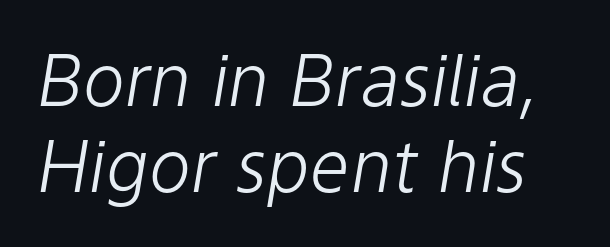
{"italic": "yes", "lean": "right", "slant_degrees": 9, "bold": "no", "weight": "light", "width": "normal", "stroke_contrast": "low", "x_height": "medium", "monospaced": "no", "underline": "no", "line_spacing_ratio": 1.21, "letter_spacing": "normal", "letter_spacing_em": 0.0, "glyph_px": 71}
